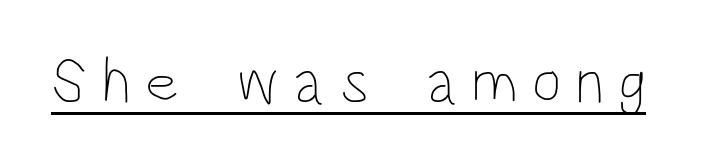
Here the designer chose a conventional face with non-uniform glyph widths. The face used here appears with an underline applied. On a weight scale, this lands at 450 or below. These lines were composed using upright roman letters.
